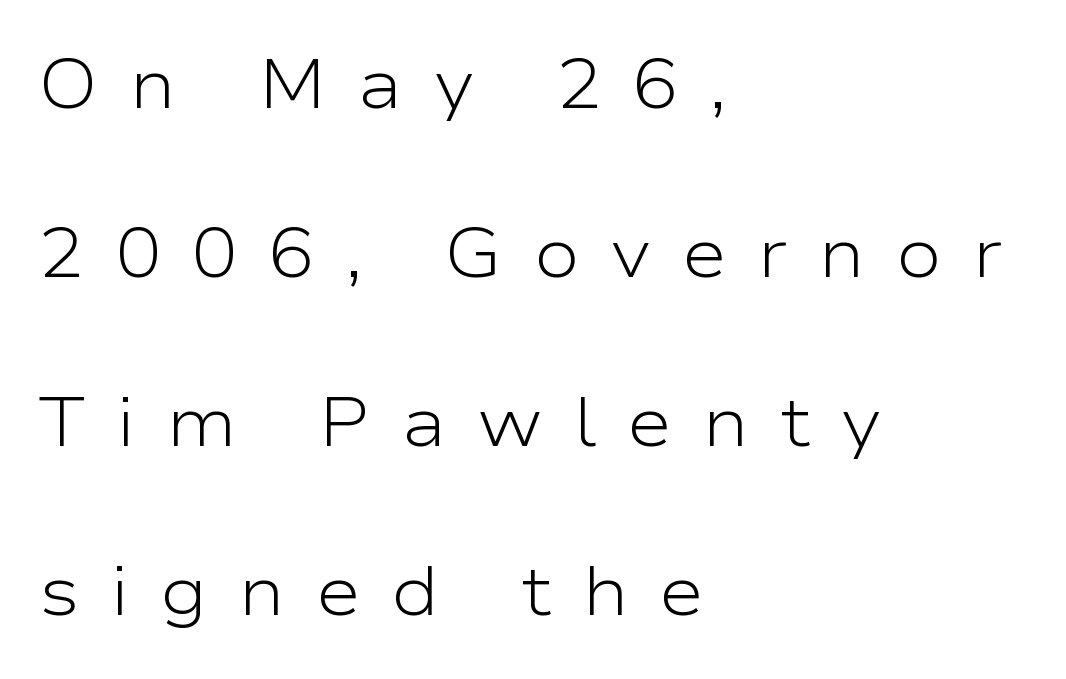
The image shows 69 px light, wide sans-serif type, upright; set left-aligned, loose line spacing (2.45x), unusually wide letter spacing (+0.44 em), not underlined; low stroke contrast and a medium x-height.
